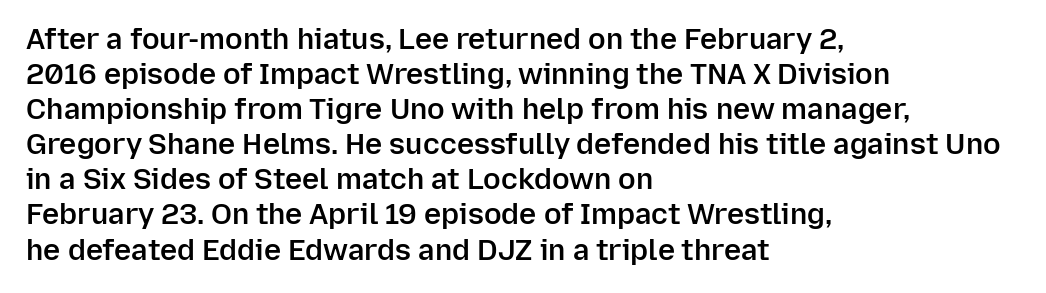
The image shows 29 px semibold sans-serif type, upright; set left-aligned, line spacing 1.21x, normal letter spacing, not underlined; low stroke contrast and a medium x-height.
